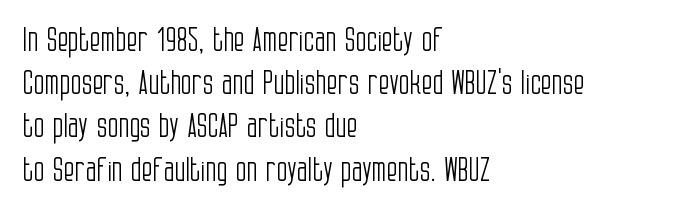
Q: Is the text bold? A: No.
Q: Is the text italic (slanted)? A: No, it is upright.
Q: Is the typeface a serif or a sans-serif typeface? A: Sans-serif.
Q: Is the text underlined? A: No.
Q: How is the paragraph aligned? A: Left-aligned.
Q: Is the spacing between letters normal or unusually wide? A: Normal.
Q: Is the spacing between lines tight, normal or loose? A: Normal.
Q: Width (condensed, normal, or wide)? A: Condensed.
Q: Stroke contrast? A: Low.
Q: x-height? A: Large.
Q: Monospaced? A: No.
